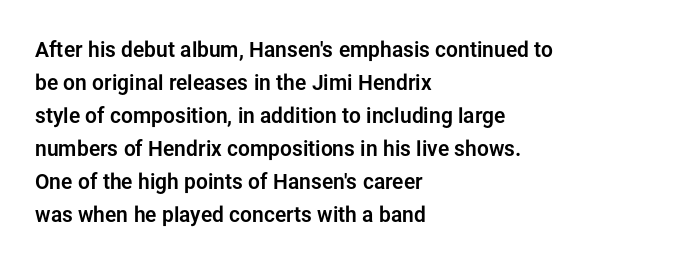
The image shows 21 px text type, upright; set left-aligned, normal line spacing (1.57x), normal letter spacing, not underlined.
